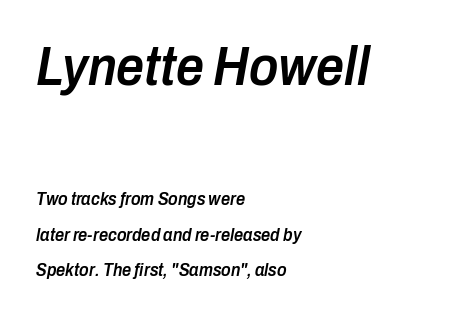
The initial chunk of copy outweighs the following chunk in type size. The typesetter chose a ragged-right arrangement here. The whole block is typeset with a tilt. Glyph-to-glyph distance matches everyday printed text. Notice the strokes are somewhat thickened but not fully heavy: this is a semibold. Only glyphs here, with clear space below each row.
